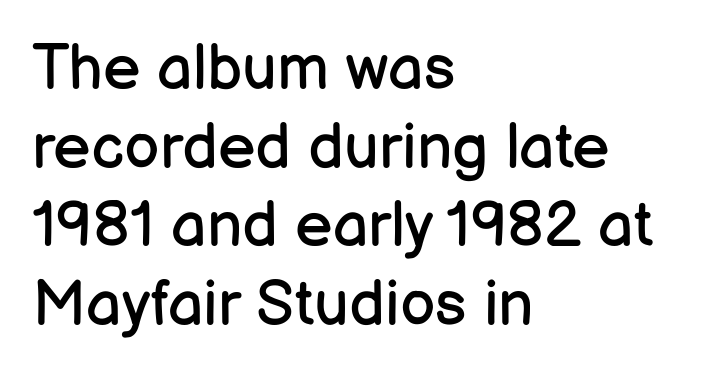
The image shows 63 px regular-weight sans-serif type, upright; set left-aligned, normal line spacing (1.25x), normal letter spacing, not underlined; low stroke contrast and a medium x-height.
